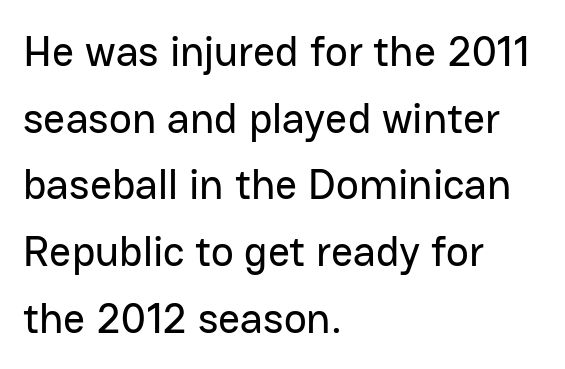
{"serif": "no", "italic": "no", "width": "normal", "stroke_contrast": "low", "x_height": "medium", "monospaced": "no", "underline": "no", "align": "left", "line_spacing": "normal", "line_spacing_ratio": 1.55, "letter_spacing": "normal", "letter_spacing_em": 0.0, "glyph_px": 43}
